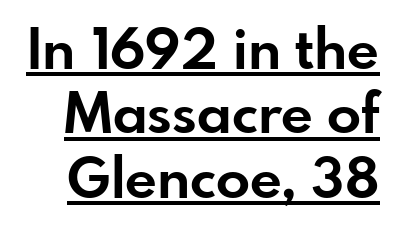
Q: Is the text bold? A: Yes.
Q: Is the text italic (slanted)? A: No, it is upright.
Q: Is the typeface a serif or a sans-serif typeface? A: Sans-serif.
Q: Is the text underlined? A: Yes.
Q: Is the spacing between letters normal or unusually wide? A: Normal.
Q: Is the spacing between lines tight, normal or loose? A: Tight.
Q: Width (condensed, normal, or wide)? A: Normal.
Q: Stroke contrast? A: Low.
Q: x-height? A: Small.
Q: Monospaced? A: No.
